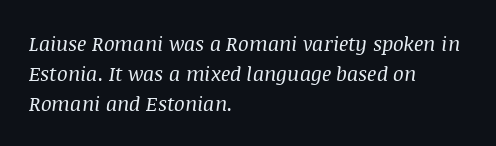
Q: Is the text bold? A: No.
Q: Is the text italic (slanted)? A: Yes, it leans right by about 8 degrees.
Q: Is the text underlined? A: No.
Q: How is the paragraph aligned? A: Left-aligned.
Q: Is the spacing between letters normal or unusually wide? A: Normal.
Q: Is the spacing between lines tight, normal or loose? A: Normal.
